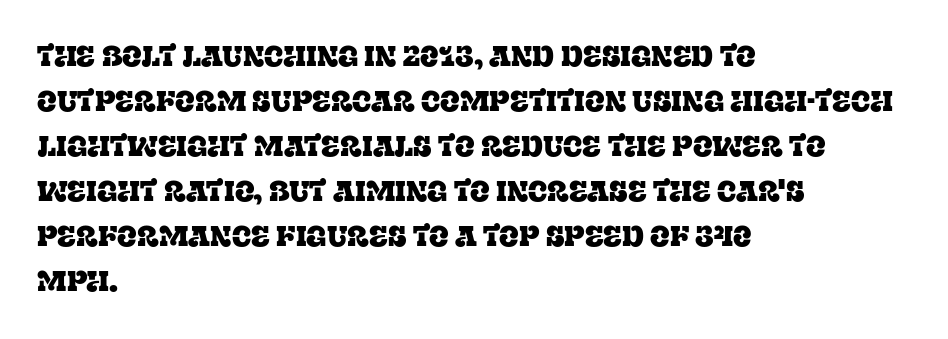
{"serif": "yes", "italic": "no", "width": "normal", "stroke_contrast": "low", "x_height": "large", "monospaced": "no", "underline": "no", "align": "left", "line_spacing": "normal", "line_spacing_ratio": 1.55, "letter_spacing": "normal", "letter_spacing_em": 0.0, "glyph_px": 29}
